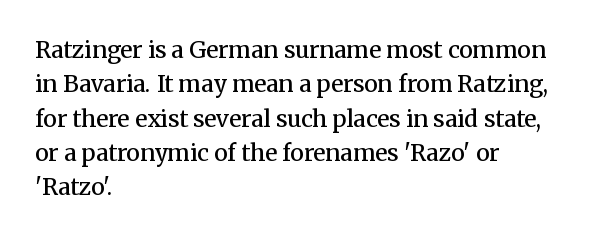
{"italic": "no", "bold": "semi", "underline": "no", "align": "left", "line_spacing": "normal", "line_spacing_ratio": 1.49, "letter_spacing": "normal", "letter_spacing_em": 0.0, "glyph_px": 23}
